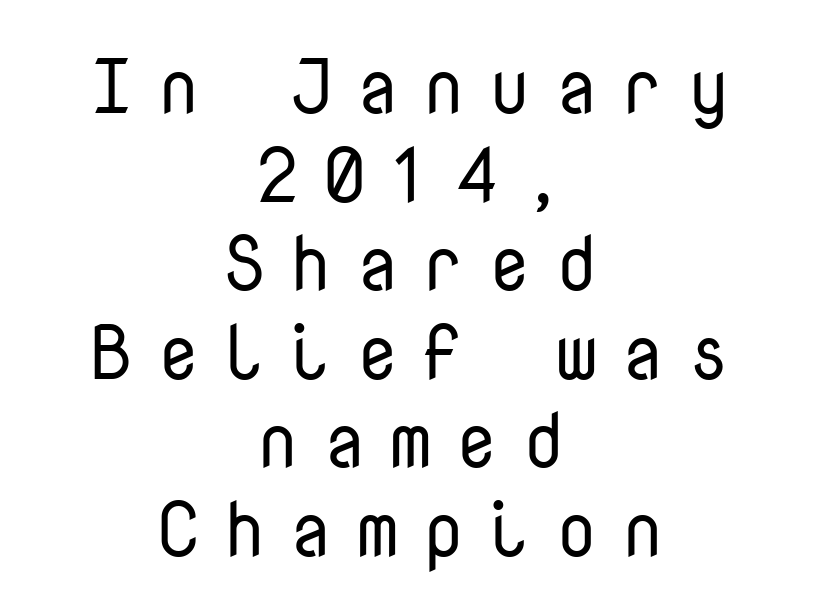
Q: Is the text bold? A: No.
Q: Is the text italic (slanted)? A: No, it is upright.
Q: Is the typeface a serif or a sans-serif typeface? A: Sans-serif.
Q: Is the text underlined? A: No.
Q: How is the paragraph aligned? A: Centered.
Q: Is the spacing between letters normal or unusually wide? A: Unusually wide.
Q: Is the spacing between lines tight, normal or loose? A: Tight.
Q: Width (condensed, normal, or wide)? A: Normal.
Q: Stroke contrast? A: Low.
Q: x-height? A: Medium.
Q: Monospaced? A: Yes.
